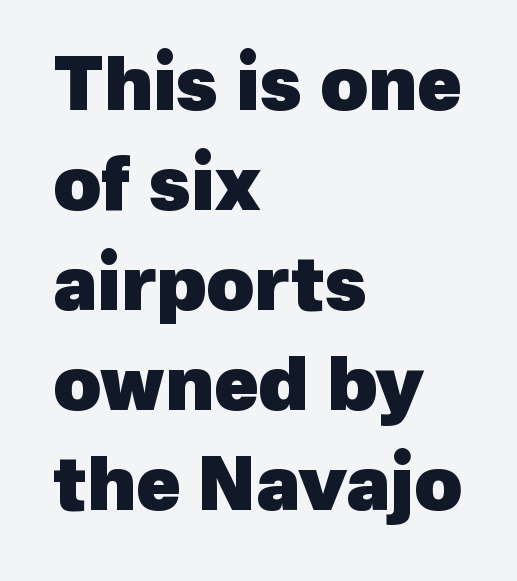
The image shows 73 px heavy sans-serif type; set left-aligned, normal line spacing (1.37x), normal letter spacing, not underlined; a medium x-height.
